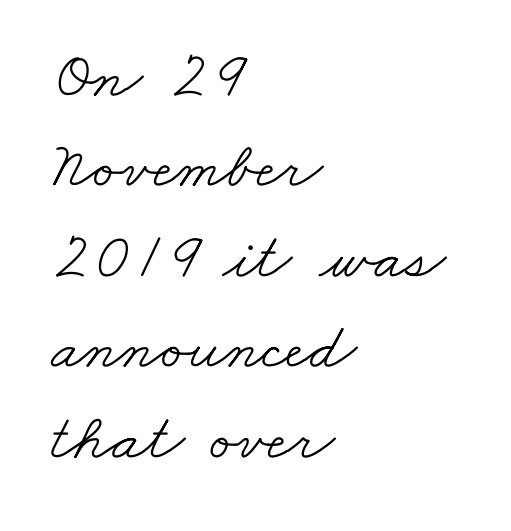
The image shows 66 px light, wide serif type; set left-aligned, normal line spacing (1.37x), normal letter spacing, not underlined; low stroke contrast and a small x-height.
